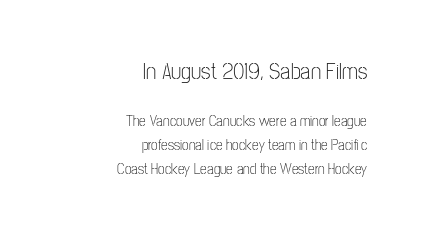
In this sample the first text group is rendered at the bigger scale. It's the straight-up-and-down kind of type. One-word summary of the alignment: right. Is this a heavy cut? Hardly; it is regular or lighter. Check the space under the baseline: it is left empty.
